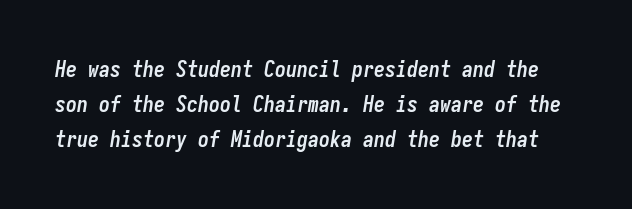
Q: Is the text bold? A: Yes.
Q: Is the text italic (slanted)? A: Yes, it leans right by about 9 degrees.
Q: Is the text underlined? A: No.
Q: Is the spacing between letters normal or unusually wide? A: Normal.
Q: Is the spacing between lines tight, normal or loose? A: Normal.
